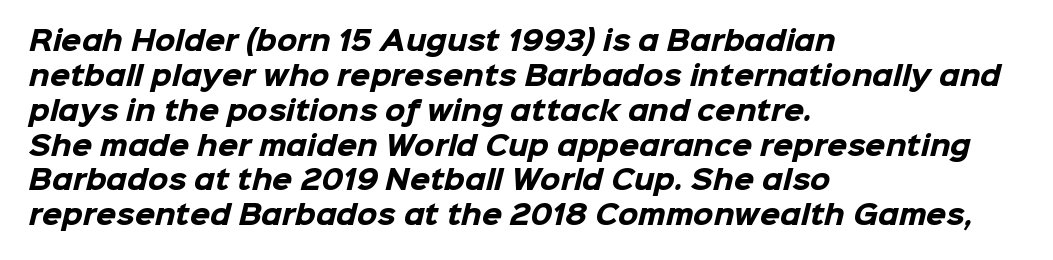
Q: Is the text bold? A: Yes.
Q: Is the text underlined? A: No.
Q: How is the paragraph aligned? A: Left-aligned.
Q: Is the spacing between letters normal or unusually wide? A: Normal.
Q: Is the spacing between lines tight, normal or loose? A: Normal.
